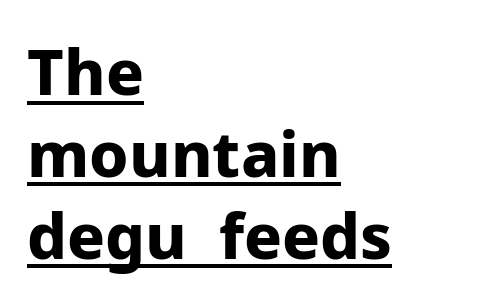
The image shows 63 px bold sans-serif type, upright; set left-aligned, normal line spacing (1.3x), normal letter spacing, underlined; low stroke contrast and a medium x-height.
